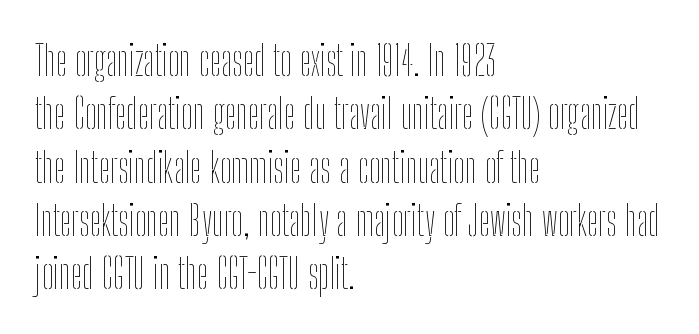
The image shows 41 px thin, condensed type, upright; set left-aligned, normal line spacing (1.3x), normal letter spacing, not underlined; low stroke contrast and a medium x-height.
